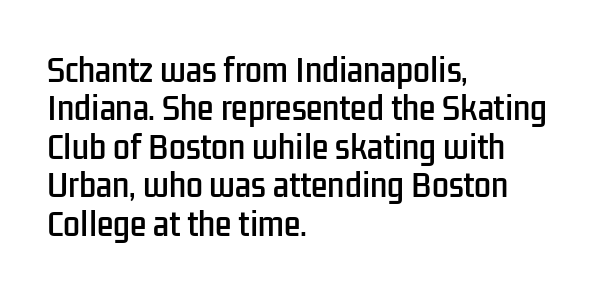
The image shows 30 px condensed sans-serif type, upright; set left-aligned, normal line spacing (1.28x), normal letter spacing, not underlined; low stroke contrast and a medium x-height.
